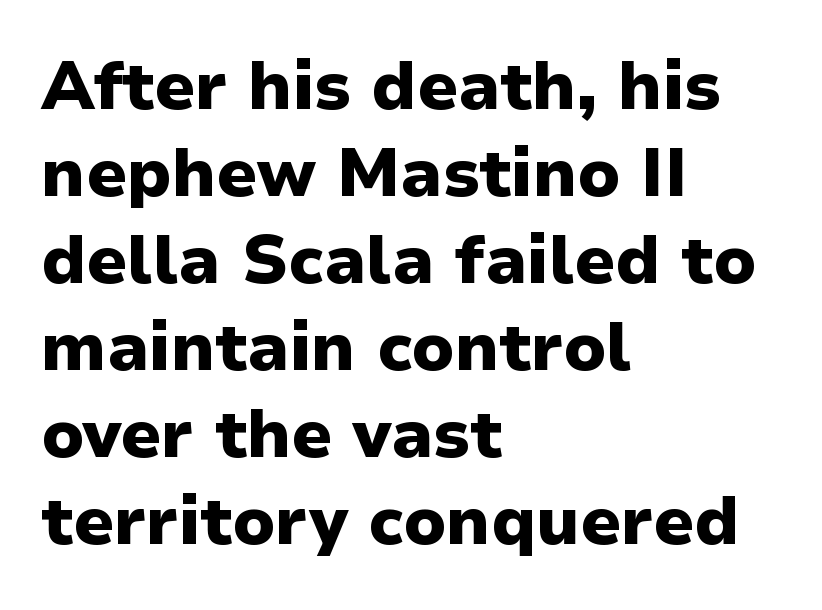
{"serif": "no", "italic": "no", "bold": "yes", "weight": "heavy", "width": "normal", "stroke_contrast": "low", "x_height": "medium", "monospaced": "no", "underline": "no", "align": "left", "line_spacing": "normal", "line_spacing_ratio": 1.3, "letter_spacing": "normal", "letter_spacing_em": 0.0, "glyph_px": 67}
